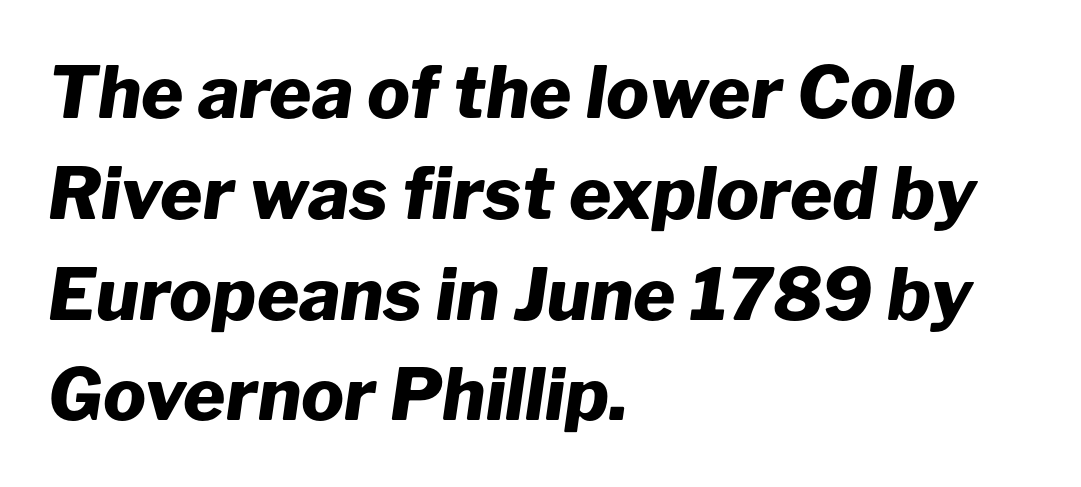
The image shows 72 px heavy type, italic (leaning right); set left-aligned, normal line spacing (1.4x), normal letter spacing, not underlined; low stroke contrast and a medium x-height.
